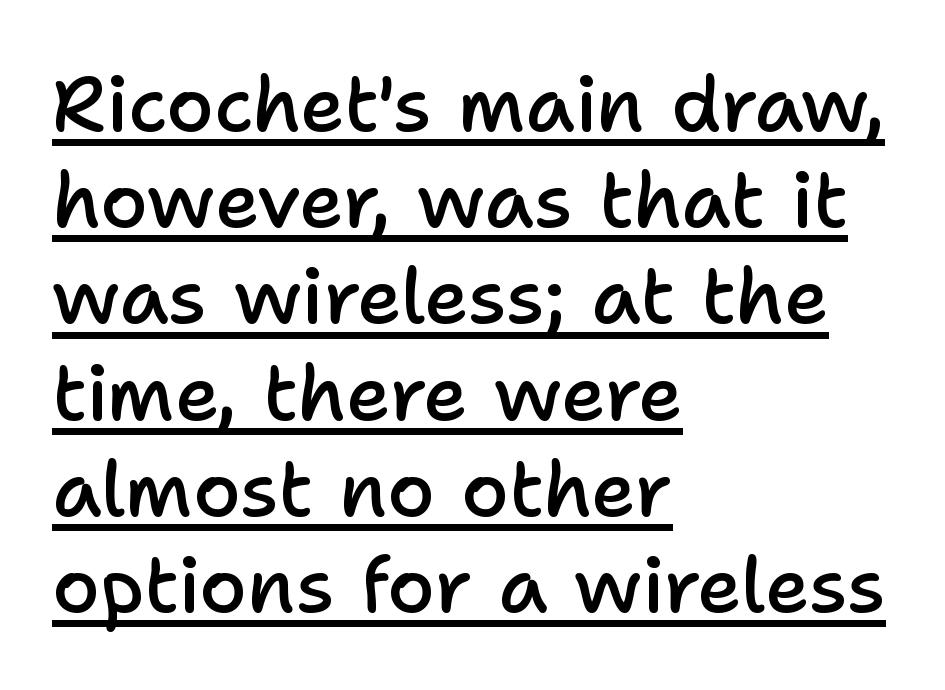
Q: Is the text bold? A: Semi-bold.
Q: Is the text italic (slanted)? A: No, it is upright.
Q: Is the typeface a serif or a sans-serif typeface? A: Sans-serif.
Q: Is the text underlined? A: Yes.
Q: How is the paragraph aligned? A: Left-aligned.
Q: Is the spacing between letters normal or unusually wide? A: Normal.
Q: Is the spacing between lines tight, normal or loose? A: Normal.
Q: Width (condensed, normal, or wide)? A: Normal.
Q: Stroke contrast? A: Low.
Q: x-height? A: Medium.
Q: Monospaced? A: No.
